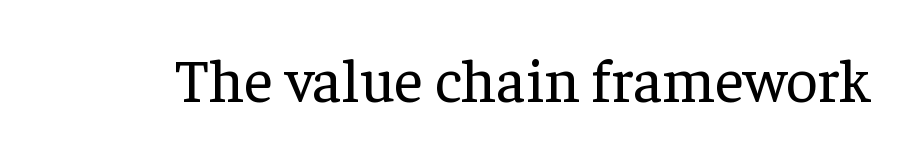
{"serif": "yes", "italic": "no", "bold": "no", "weight": "regular", "width": "normal", "stroke_contrast": "low", "x_height": "medium", "monospaced": "no", "underline": "no", "letter_spacing": "normal", "letter_spacing_em": 0.0, "glyph_px": 62}
